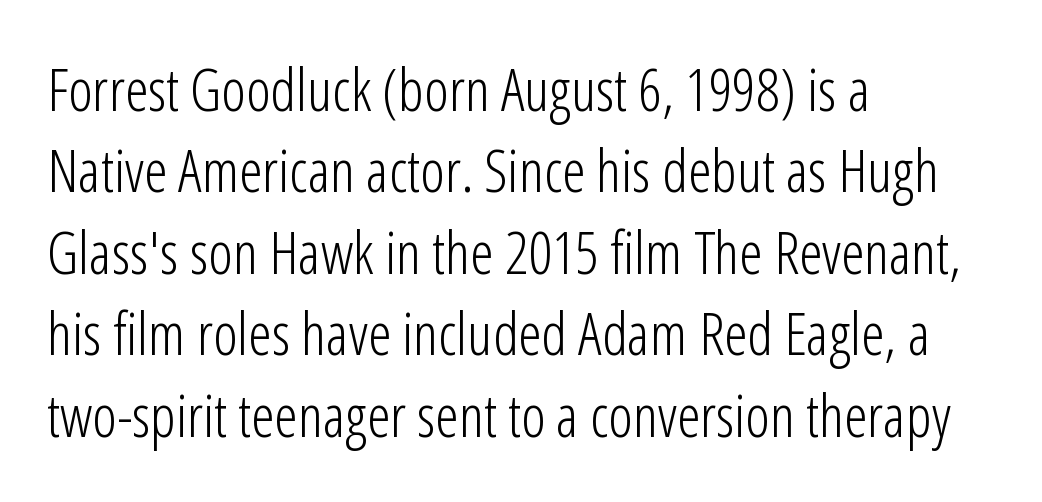
Q: Is the text bold? A: No.
Q: Is the text italic (slanted)? A: No, it is upright.
Q: Is the typeface a serif or a sans-serif typeface? A: Sans-serif.
Q: Is the text underlined? A: No.
Q: How is the paragraph aligned? A: Left-aligned.
Q: Is the spacing between letters normal or unusually wide? A: Normal.
Q: Is the spacing between lines tight, normal or loose? A: Normal.
Q: Width (condensed, normal, or wide)? A: Condensed.
Q: Stroke contrast? A: Low.
Q: x-height? A: Medium.
Q: Monospaced? A: No.
